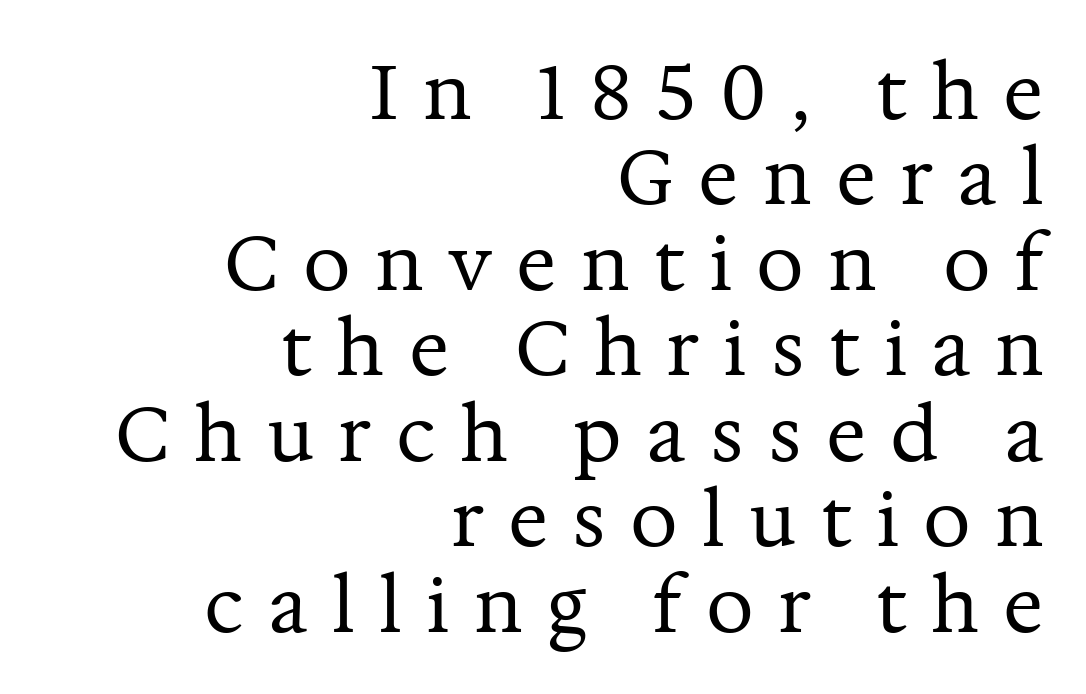
{"serif": "yes", "italic": "no", "bold": "no", "weight": "regular", "width": "normal", "stroke_contrast": "medium", "x_height": "medium", "monospaced": "no", "underline": "no", "align": "right", "line_spacing": "tight", "line_spacing_ratio": 1.14, "letter_spacing": "wide", "letter_spacing_em": 0.32, "glyph_px": 75}
